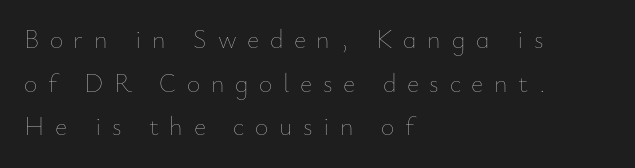
The block of text has a typical density, with ordinary space between rows. Is the type heavy? It reads as light-to-regular instead. The letters stand straight up with perfectly vertical stems. Short note: letters widely spaced.
